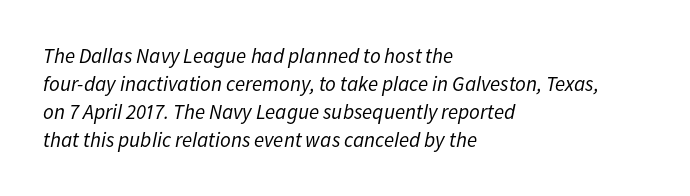
Q: Is the text bold? A: No.
Q: Is the text italic (slanted)? A: Yes, it leans right by about 11 degrees.
Q: Is the text underlined? A: No.
Q: How is the paragraph aligned? A: Left-aligned.
Q: Is the spacing between letters normal or unusually wide? A: Normal.
Q: Is the spacing between lines tight, normal or loose? A: Normal.
